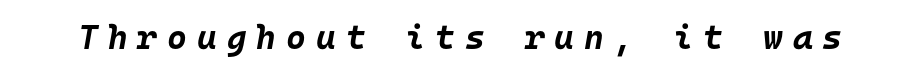
The image shows 34 px bold type, italic (leaning right), monospaced; set unusually wide letter spacing (+0.29 em), not underlined; low stroke contrast and a large x-height.
